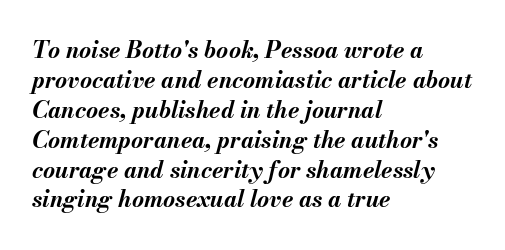
Q: Is the text bold? A: Yes.
Q: Is the text italic (slanted)? A: Yes, it leans right by about 13 degrees.
Q: Is the text underlined? A: No.
Q: How is the paragraph aligned? A: Left-aligned.
Q: Is the spacing between letters normal or unusually wide? A: Normal.
Q: Is the spacing between lines tight, normal or loose? A: Normal.
